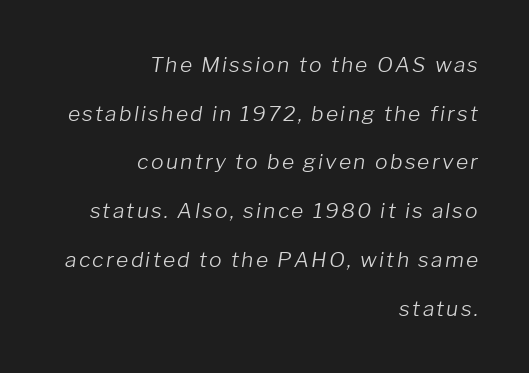
Q: Is the text bold? A: No.
Q: Is the text italic (slanted)? A: Yes, it leans right by about 8 degrees.
Q: Is the text underlined? A: No.
Q: How is the paragraph aligned? A: Right-aligned.
Q: Is the spacing between lines tight, normal or loose? A: Loose.
